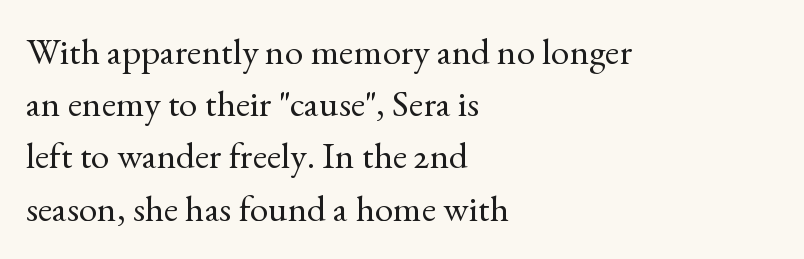
The image shows 37 px regular-weight serif type, upright; set left-aligned, normal line spacing (1.41x), normal letter spacing, not underlined; a small x-height.
